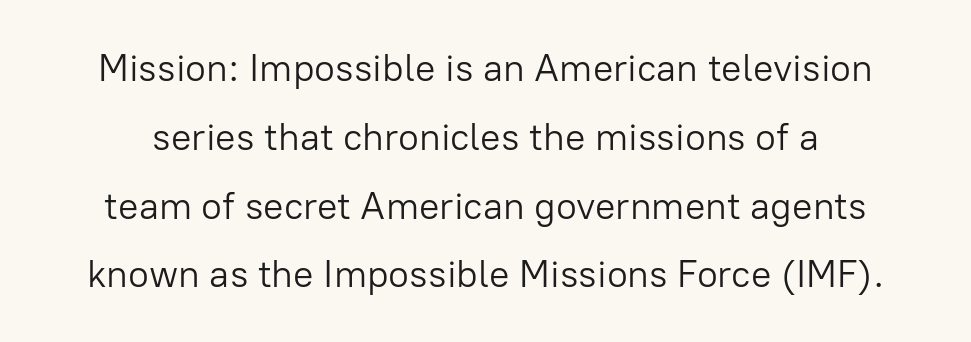
Think of a printed novel: that variable character pitch is what you see here. Is there any slant? The stems are plumb. Rule under the text: the space is simply empty. The weight tops out at a normal text grade.
